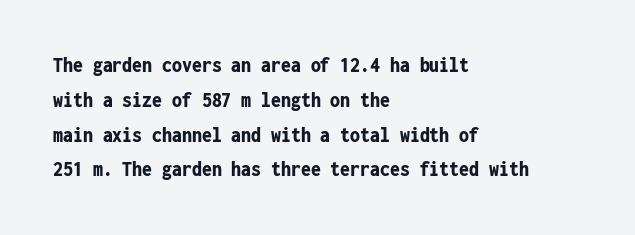
{"italic": "no", "bold": "yes", "underline": "no", "align": "left", "line_spacing": "normal", "line_spacing_ratio": 1.58, "letter_spacing": "normal", "letter_spacing_em": 0.0, "glyph_px": 22}
